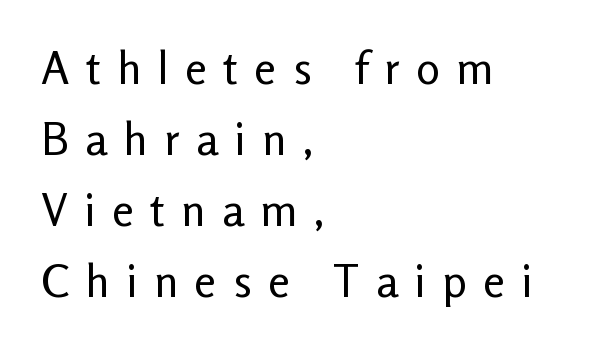
Q: Is the text bold? A: No.
Q: Is the text italic (slanted)? A: No, it is upright.
Q: Is the typeface a serif or a sans-serif typeface? A: Sans-serif.
Q: Is the text underlined? A: No.
Q: How is the paragraph aligned? A: Left-aligned.
Q: Is the spacing between letters normal or unusually wide? A: Unusually wide.
Q: Is the spacing between lines tight, normal or loose? A: Normal.
Q: Width (condensed, normal, or wide)? A: Normal.
Q: Stroke contrast? A: Low.
Q: x-height? A: Medium.
Q: Monospaced? A: No.
